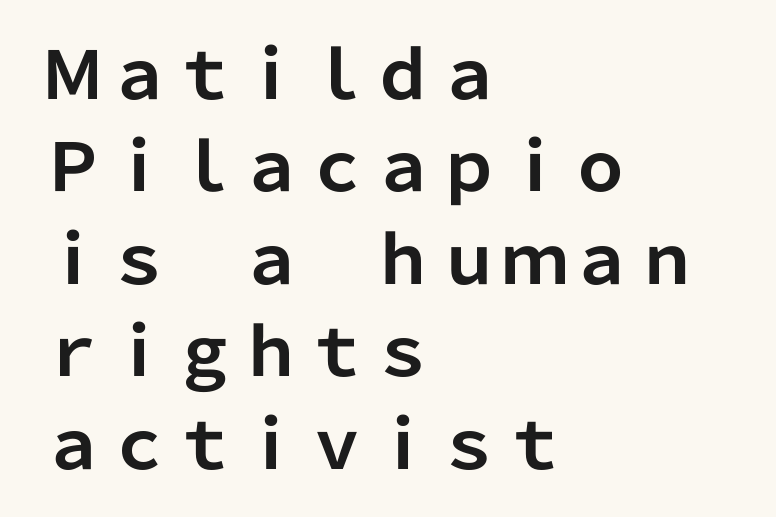
Q: Is the text bold? A: Yes.
Q: Is the text italic (slanted)? A: No, it is upright.
Q: Is the typeface a serif or a sans-serif typeface? A: Sans-serif.
Q: Is the text underlined? A: No.
Q: How is the paragraph aligned? A: Left-aligned.
Q: Is the spacing between letters normal or unusually wide? A: Normal.
Q: Is the spacing between lines tight, normal or loose? A: Normal.
Q: Width (condensed, normal, or wide)? A: Normal.
Q: Stroke contrast? A: Low.
Q: x-height? A: Medium.
Q: Monospaced? A: No.
